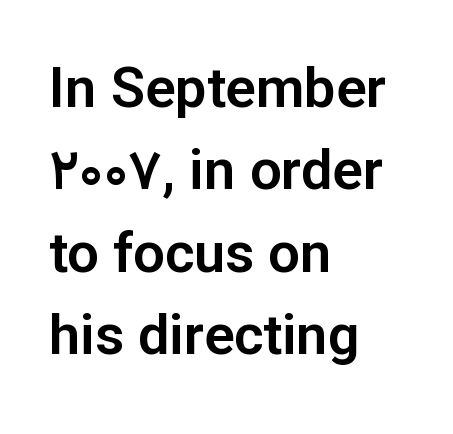
Line spacing here is normal. Visually the block forms a straight wall on the left and a jagged coastline on the right. The gaps between neighbouring characters are ordinary and unremarkable. This is roman type, the default non-slanted kind.
